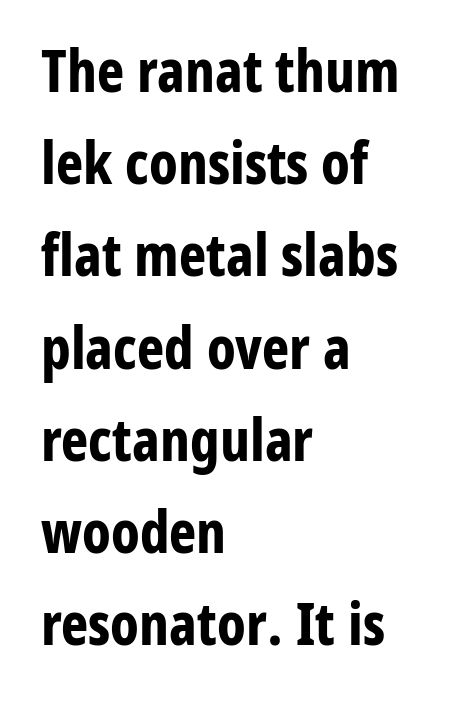
{"serif": "no", "italic": "no", "bold": "yes", "weight": "bold", "width": "condensed", "stroke_contrast": "low", "x_height": "medium", "monospaced": "no", "underline": "no", "align": "left", "line_spacing": "normal", "line_spacing_ratio": 1.59, "letter_spacing": "normal", "letter_spacing_em": 0.0, "glyph_px": 58}
